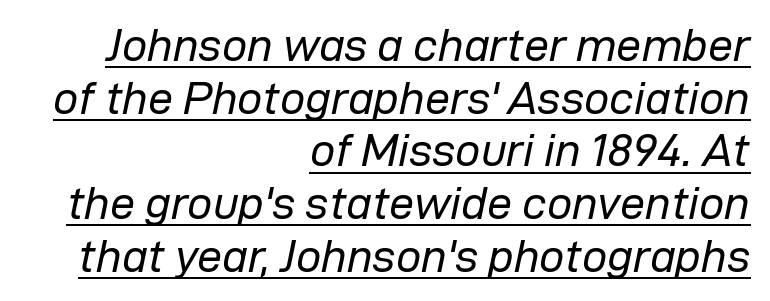
Q: Is the text bold? A: No.
Q: Is the text italic (slanted)? A: Yes, it leans right by about 12 degrees.
Q: Is the text underlined? A: Yes.
Q: How is the paragraph aligned? A: Right-aligned.
Q: Is the spacing between letters normal or unusually wide? A: Normal.
Q: Width (condensed, normal, or wide)? A: Normal.
Q: Stroke contrast? A: Low.
Q: x-height? A: Medium.
Q: Monospaced? A: No.
